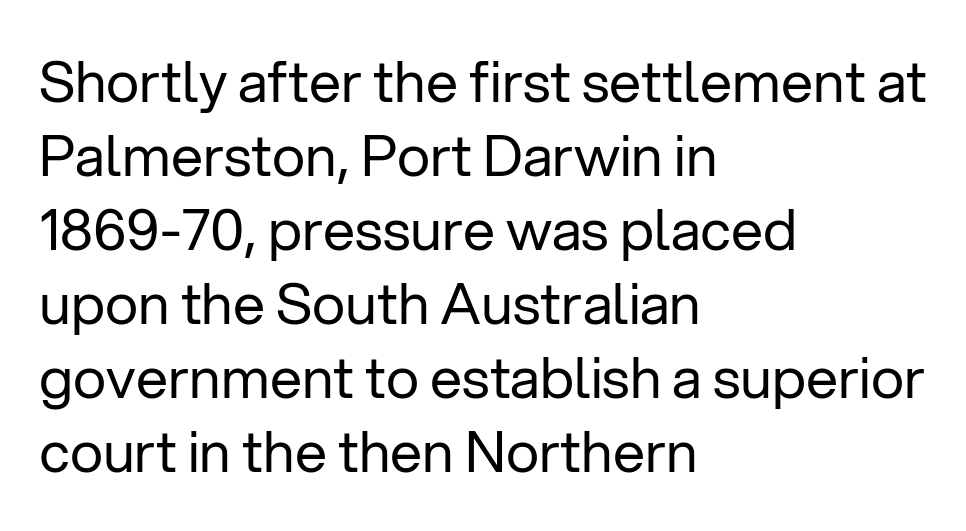
The image shows 57 px regular-weight sans-serif type, upright; set left-aligned, normal line spacing (1.3x), normal letter spacing, not underlined; low stroke contrast and a medium x-height.
